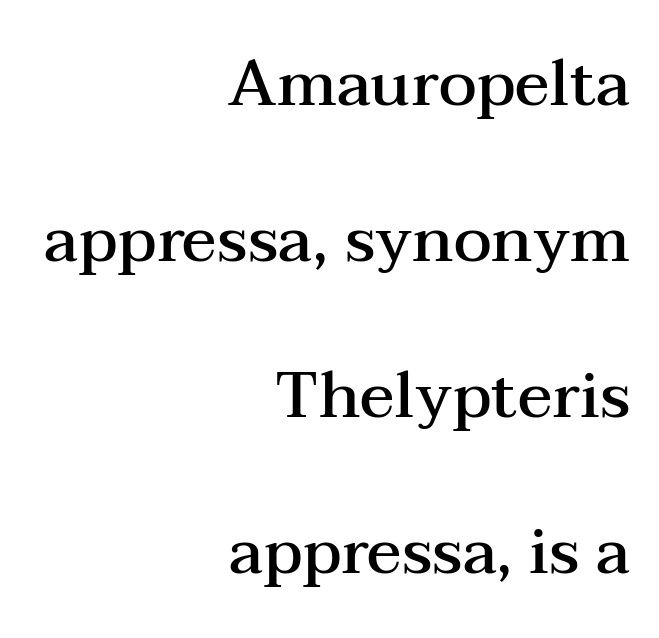
The image shows 64 px semibold, wide serif type, upright; set right-aligned, loose line spacing (2.44x), normal letter spacing, not underlined; medium stroke contrast and a medium x-height.
